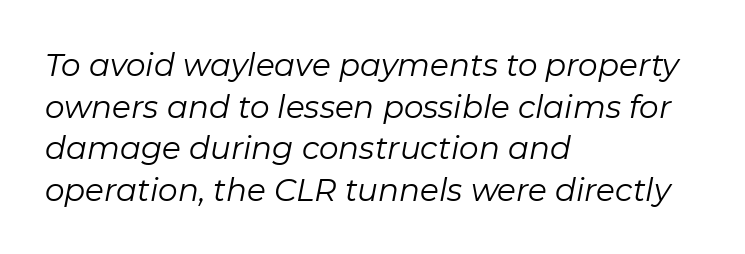
Here the glyphs are tracked normally, forming tight word shapes. The gap between lines stays unmarked. Is there much room between lines? A standard amount, neither cramped nor airy. Stem width sits at or under what a default text font uses. If you drew a ruler down the left edge, every line would touch it. The passage shown leans; its letterforms are oblique.
